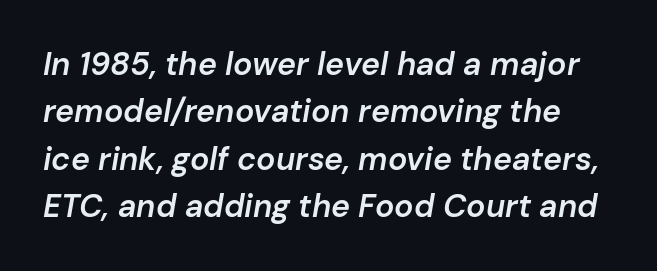
The image shows 32 px semibold type, italic (leaning right); set normal line spacing (1.48x), normal letter spacing, not underlined; low stroke contrast and a medium x-height.
